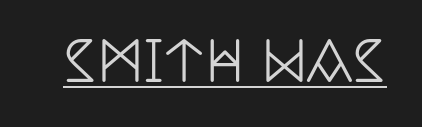
The image shows 54 px condensed serif type, upright; set normal letter spacing, underlined; low stroke contrast and a large x-height.
